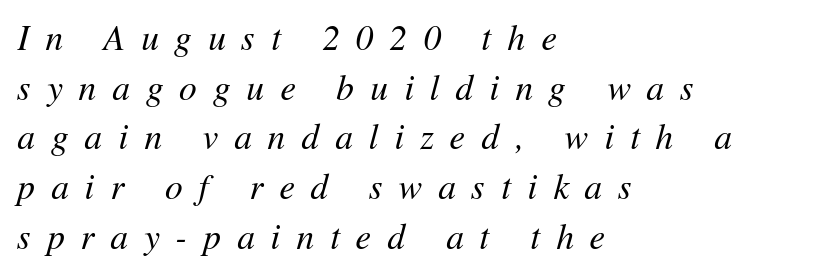
Compared with typical body copy, the letter spacing here is much looser. This rendering uses left alignment, leaving the right contour irregular. Posture: slanted. Stroke mass is kept to a normal reading level or below.
